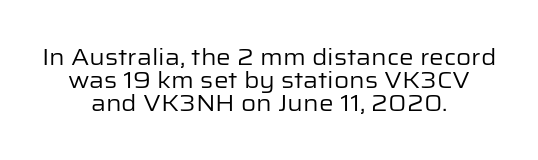
The image shows 23 px text type, upright; set centered, tight line spacing (0.99x), normal letter spacing, not underlined.
